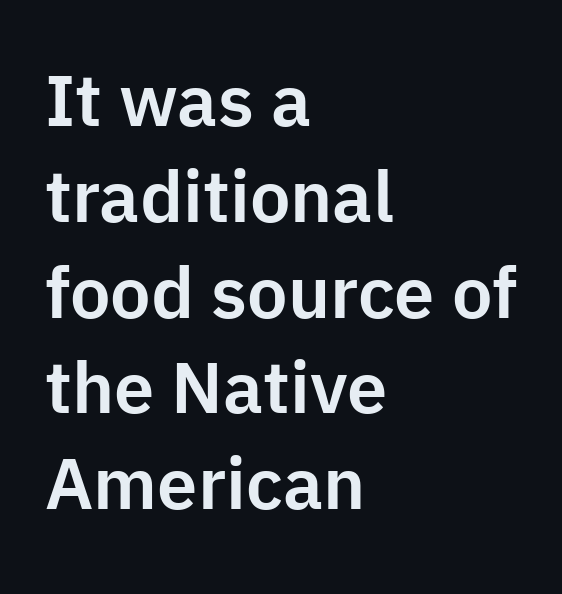
{"serif": "no", "italic": "no", "width": "normal", "stroke_contrast": "low", "x_height": "medium", "monospaced": "no", "underline": "no", "align": "left", "line_spacing": "normal", "line_spacing_ratio": 1.33, "letter_spacing": "normal", "letter_spacing_em": 0.0, "glyph_px": 72}
